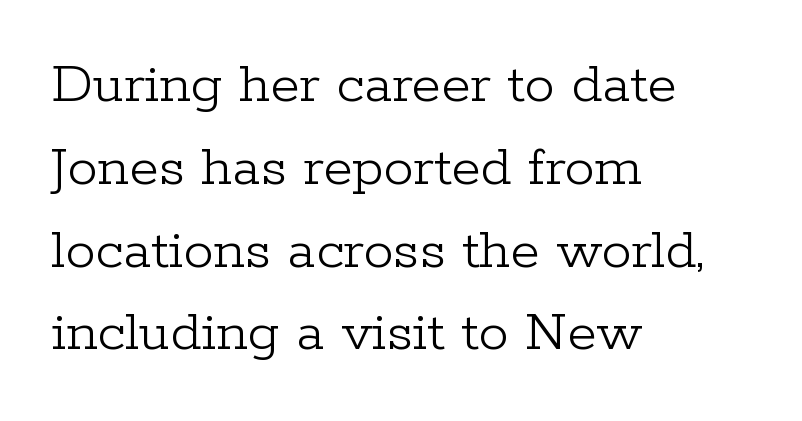
Q: Is the text bold? A: No.
Q: Is the text italic (slanted)? A: No, it is upright.
Q: Is the typeface a serif or a sans-serif typeface? A: Serif.
Q: Is the text underlined? A: No.
Q: How is the paragraph aligned? A: Left-aligned.
Q: Is the spacing between letters normal or unusually wide? A: Normal.
Q: Is the spacing between lines tight, normal or loose? A: Normal.
Q: Width (condensed, normal, or wide)? A: Normal.
Q: Stroke contrast? A: Low.
Q: x-height? A: Medium.
Q: Monospaced? A: No.
